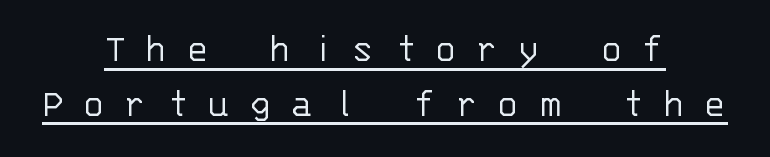
Nope, no serifs anywhere on these letters. The type is letterspaced generously, with wide tracking. Every word sits above its own underline. The passage shown stacks its lines at a standard gap. A typesetter would call this monospace, since all characters share one set width. The text block is weighted toward neither margin, spreading evenly from the middle.
